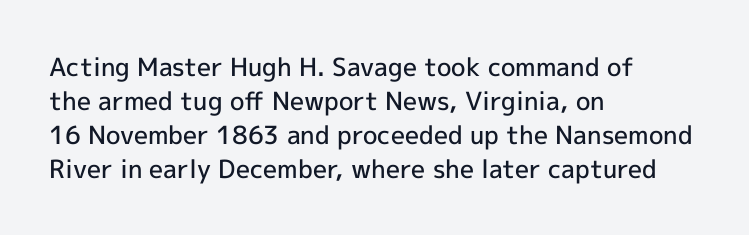
Do the letters lean? They stand straight. Set as a demibold, roughly 600 on the weight scale. Interline gaps are of average width in this sample. Has an underline been added? It has not. In CSS terms this would be text-align: left. The passage shown has conventional tracking throughout.
